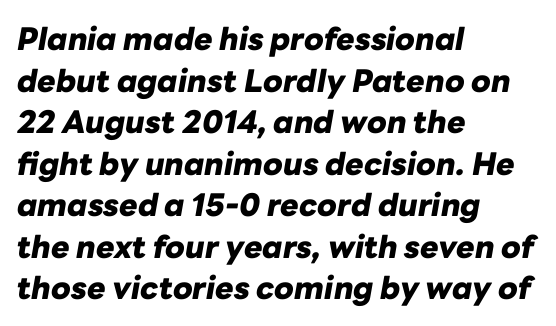
Leftover space on each line is placed entirely after the last word. The tracking reads as untouched default to a designer's eye. What's the leading like? Ordinary, nothing unusual. The glyphs have the mass of a bold cut. Italic: yes, the glyphs are oblique.
